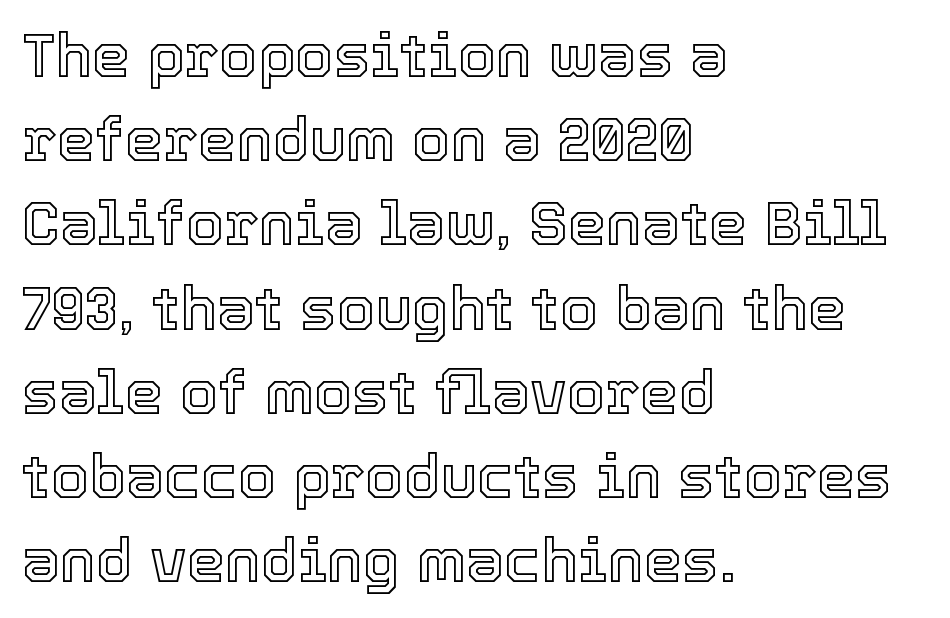
Q: Is the text italic (slanted)? A: No, it is upright.
Q: Is the text underlined? A: No.
Q: How is the paragraph aligned? A: Left-aligned.
Q: Is the spacing between letters normal or unusually wide? A: Normal.
Q: Is the spacing between lines tight, normal or loose? A: Normal.
Q: Width (condensed, normal, or wide)? A: Normal.
Q: x-height? A: Medium.
Q: Monospaced? A: No.
